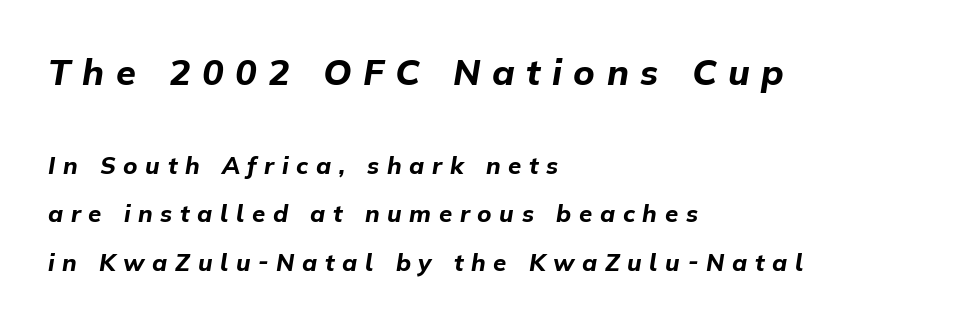
The image shows 36 px bold type, italic (leaning right); set left-aligned, loose line spacing (2.01x), unusually wide letter spacing (+0.32 em), not underlined; the first (top) block is 1.5x larger; low stroke contrast and a medium x-height.
